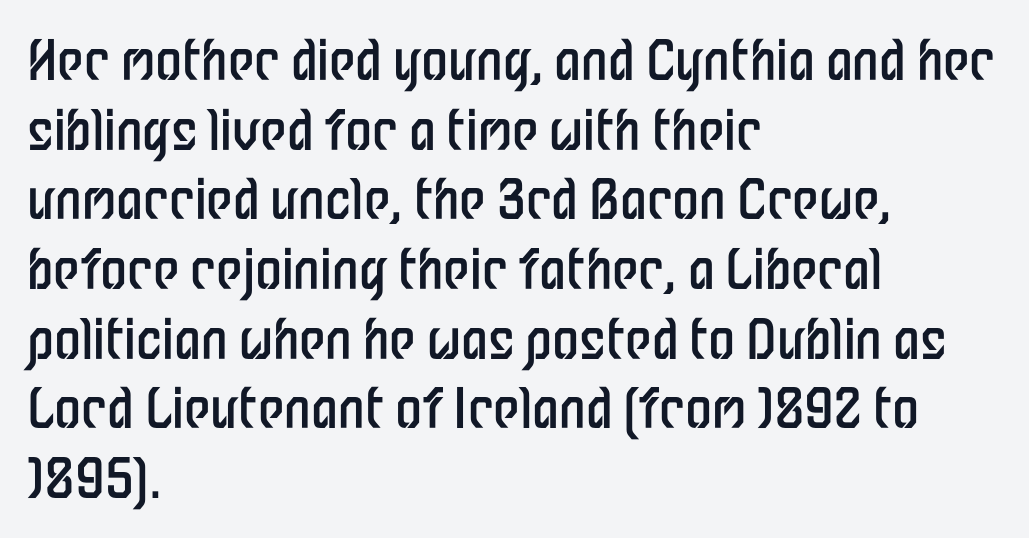
{"serif": "no", "italic": "no", "bold": "no", "weight": "regular", "width": "condensed", "stroke_contrast": "low", "x_height": "medium", "monospaced": "no", "underline": "no", "align": "left", "line_spacing": "normal", "line_spacing_ratio": 1.29, "letter_spacing": "normal", "letter_spacing_em": 0.0, "glyph_px": 54}
